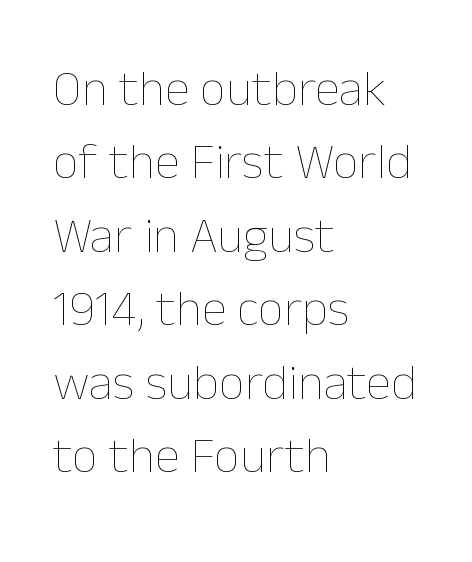
Q: Is the text bold? A: No.
Q: Is the text italic (slanted)? A: No, it is upright.
Q: Is the text underlined? A: No.
Q: How is the paragraph aligned? A: Left-aligned.
Q: Is the spacing between letters normal or unusually wide? A: Normal.
Q: Is the spacing between lines tight, normal or loose? A: Normal.
Q: Width (condensed, normal, or wide)? A: Normal.
Q: Stroke contrast? A: Low.
Q: x-height? A: Medium.
Q: Monospaced? A: No.
